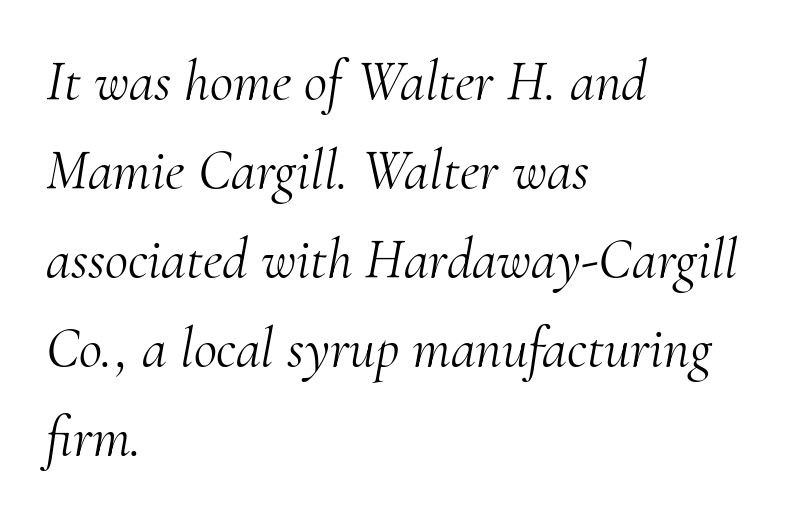
The image shows 57 px light serif type, italic (leaning right); set left-aligned, normal line spacing (1.56x), normal letter spacing, not underlined; medium stroke contrast and a small x-height.
